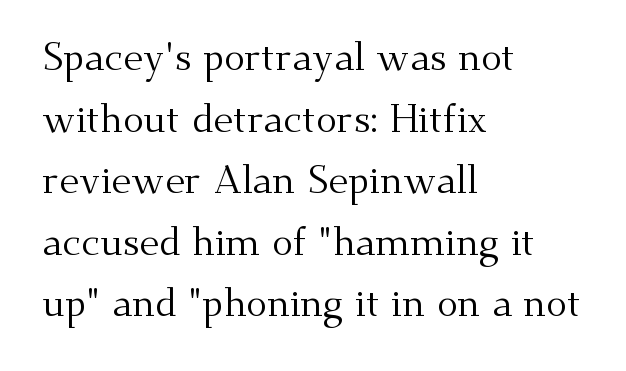
{"serif": "yes", "italic": "no", "bold": "no", "weight": "regular", "width": "normal", "stroke_contrast": "medium", "x_height": "small", "monospaced": "no", "underline": "no", "align": "left", "line_spacing": "normal", "line_spacing_ratio": 1.58, "letter_spacing": "normal", "letter_spacing_em": 0.0, "glyph_px": 39}
